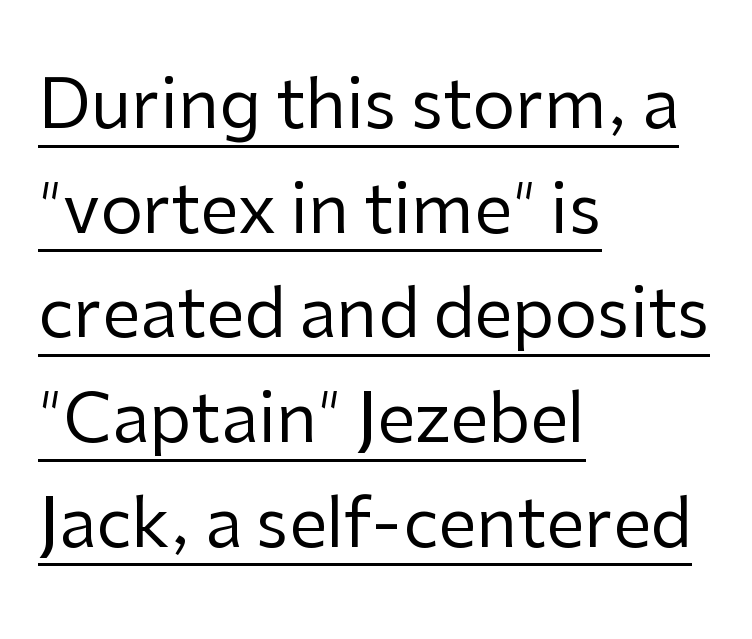
{"serif": "no", "italic": "no", "bold": "no", "weight": "regular", "width": "normal", "stroke_contrast": "low", "x_height": "medium", "monospaced": "no", "underline": "yes", "align": "left", "line_spacing": "normal", "line_spacing_ratio": 1.54, "letter_spacing": "normal", "letter_spacing_em": 0.0, "glyph_px": 68}
